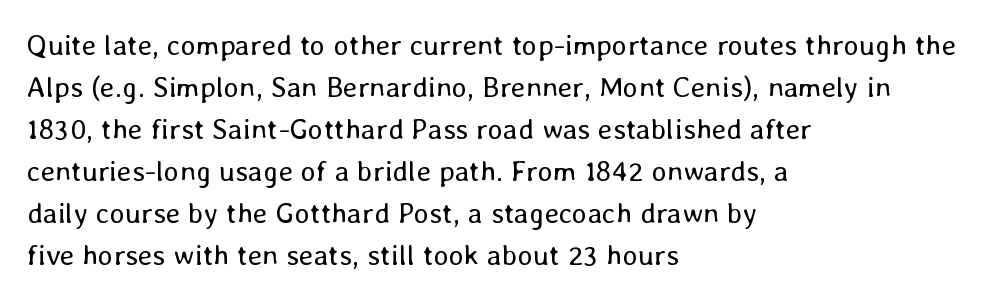
The lines in this sample share a left origin and differ only in where they stop. A light-to-regular cut is what we see here. Interline gaps are of average width in this sample. This is roman type, the default non-slanted kind. What stands out about the letter spacing? Nothing — it is the standard amount.
